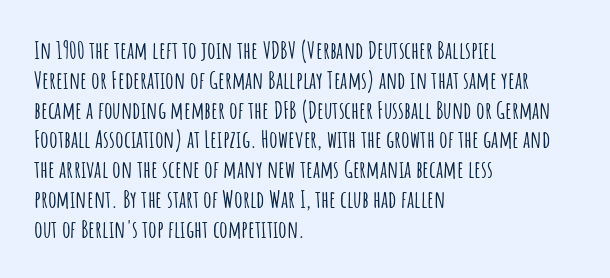
The image shows 24 px text type, upright; set left-aligned, line spacing 1.24x, normal letter spacing, not underlined.
